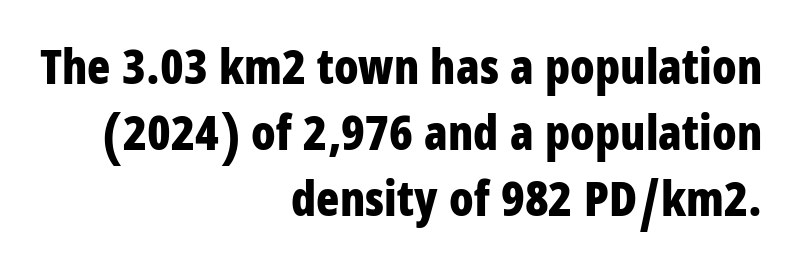
Q: Is the text bold? A: Yes.
Q: Is the text italic (slanted)? A: No, it is upright.
Q: Is the typeface a serif or a sans-serif typeface? A: Sans-serif.
Q: Is the text underlined? A: No.
Q: How is the paragraph aligned? A: Right-aligned.
Q: Is the spacing between letters normal or unusually wide? A: Normal.
Q: Is the spacing between lines tight, normal or loose? A: Normal.
Q: Width (condensed, normal, or wide)? A: Condensed.
Q: Stroke contrast? A: Low.
Q: x-height? A: Large.
Q: Monospaced? A: No.
